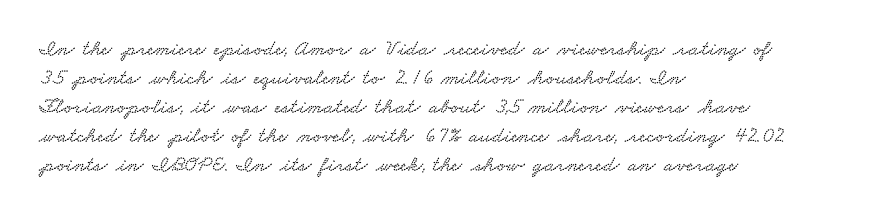
The image shows 22 px text type; set left-aligned, normal line spacing (1.32x), normal letter spacing, not underlined.
